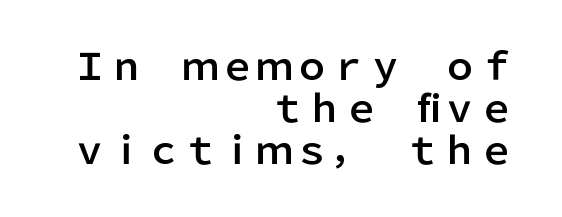
Q: Is the text italic (slanted)? A: No, it is upright.
Q: Is the typeface a serif or a sans-serif typeface? A: Sans-serif.
Q: Is the text underlined? A: No.
Q: How is the paragraph aligned? A: Right-aligned.
Q: Is the spacing between letters normal or unusually wide? A: Normal.
Q: Is the spacing between lines tight, normal or loose? A: Tight.
Q: Width (condensed, normal, or wide)? A: Normal.
Q: Stroke contrast? A: Low.
Q: x-height? A: Medium.
Q: Monospaced? A: No.
